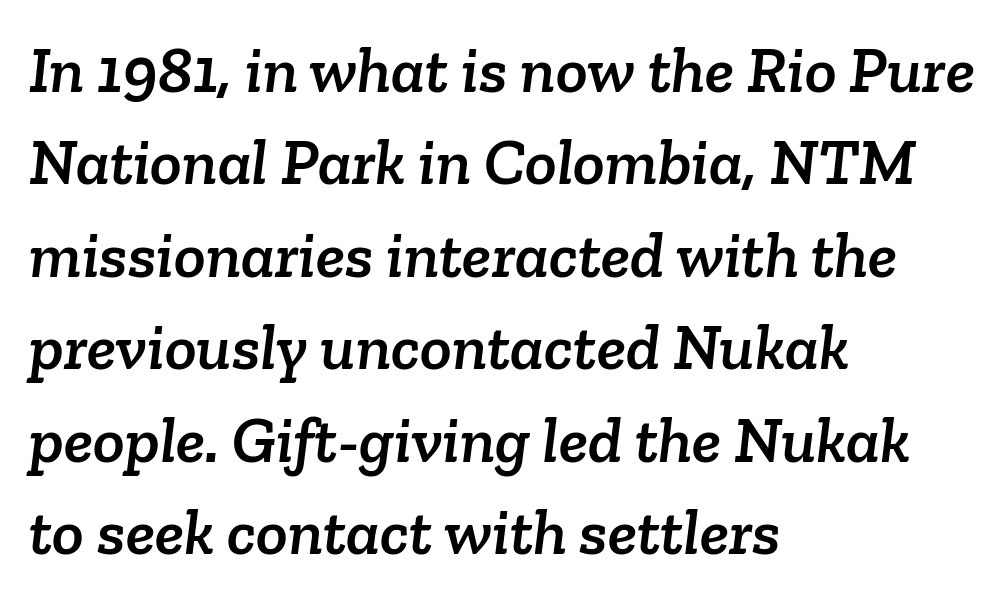
Q: Is the typeface a serif or a sans-serif typeface? A: Serif.
Q: Is the text underlined? A: No.
Q: How is the paragraph aligned? A: Left-aligned.
Q: Is the spacing between letters normal or unusually wide? A: Normal.
Q: Is the spacing between lines tight, normal or loose? A: Normal.
Q: Width (condensed, normal, or wide)? A: Normal.
Q: Stroke contrast? A: Low.
Q: x-height? A: Medium.
Q: Monospaced? A: No.
